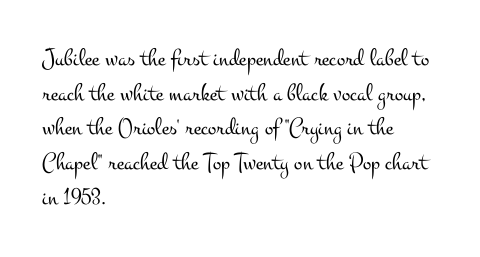
Q: Is the text bold? A: No.
Q: Is the text italic (slanted)? A: Yes.
Q: Is the text underlined? A: No.
Q: How is the paragraph aligned? A: Left-aligned.
Q: Is the spacing between letters normal or unusually wide? A: Normal.
Q: Is the spacing between lines tight, normal or loose? A: Normal.
